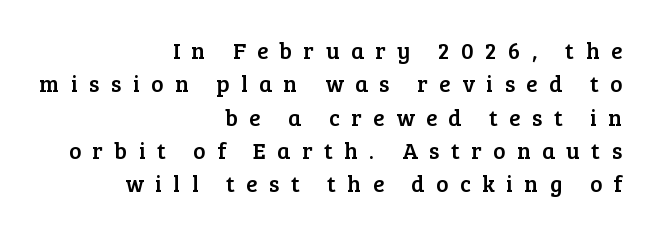
Q: Is the text italic (slanted)? A: No, it is upright.
Q: Is the text underlined? A: No.
Q: How is the paragraph aligned? A: Right-aligned.
Q: Is the spacing between letters normal or unusually wide? A: Unusually wide.
Q: Is the spacing between lines tight, normal or loose? A: Normal.
